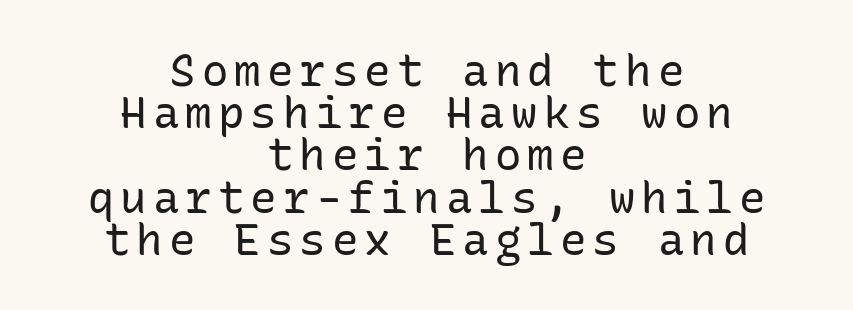
The image shows 44 px regular-weight sans-serif type, upright, monospaced; set centered, tight line spacing (0.96x), not underlined; low stroke contrast and a medium x-height.
